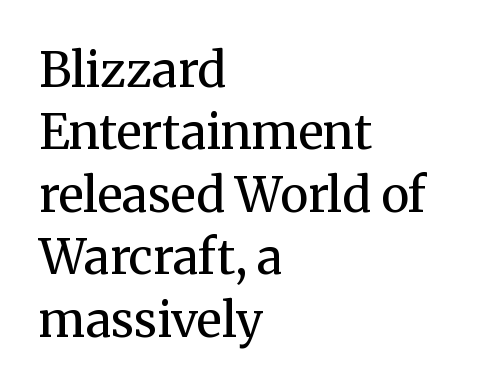
Examine the stroke ends and you'll spot serifs. Is the block centered? No — it sits flush against the left margin. Vertical stems look standard width or narrower in stroke. The foot of each line stays bare and open. Every character sits straight up, as roman type does.
